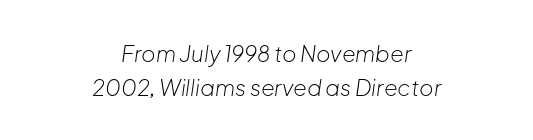
The image shows 22 px text type, italic (leaning right); set centered, normal line spacing (1.53x), normal letter spacing, not underlined.
